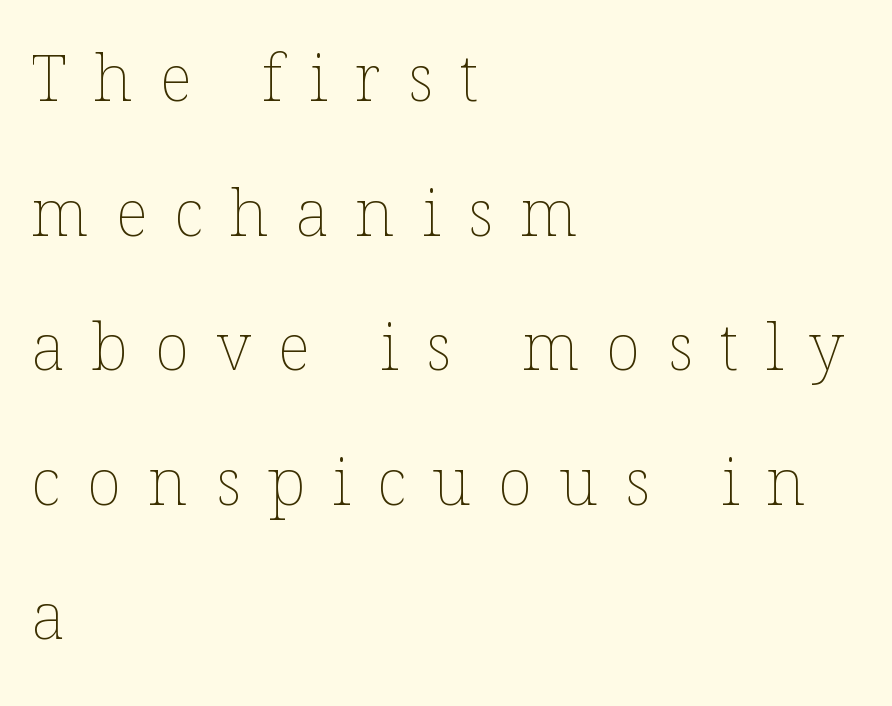
Q: Is the text bold? A: No.
Q: Is the text italic (slanted)? A: No, it is upright.
Q: Is the text underlined? A: No.
Q: How is the paragraph aligned? A: Left-aligned.
Q: Is the spacing between letters normal or unusually wide? A: Unusually wide.
Q: Is the spacing between lines tight, normal or loose? A: Loose.
Q: Width (condensed, normal, or wide)? A: Normal.
Q: Stroke contrast? A: Low.
Q: x-height? A: Medium.
Q: Monospaced? A: No.
